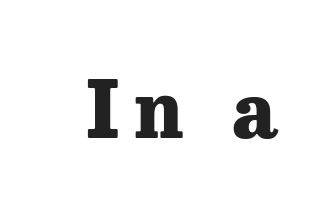
{"serif": "yes", "italic": "no", "bold": "yes", "weight": "heavy", "width": "normal", "stroke_contrast": "low", "x_height": "medium", "monospaced": "no", "underline": "no", "glyph_px": 77}
